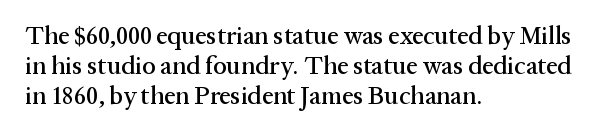
{"italic": "no", "underline": "no", "align": "left", "line_spacing_ratio": 1.2, "letter_spacing": "normal", "letter_spacing_em": 0.0, "glyph_px": 25}
